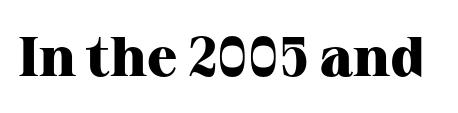
Q: Is the text bold? A: Yes.
Q: Is the text italic (slanted)? A: No, it is upright.
Q: Is the typeface a serif or a sans-serif typeface? A: Serif.
Q: Is the text underlined? A: No.
Q: Is the spacing between letters normal or unusually wide? A: Normal.
Q: Width (condensed, normal, or wide)? A: Normal.
Q: Stroke contrast? A: High.
Q: x-height? A: Medium.
Q: Monospaced? A: No.
